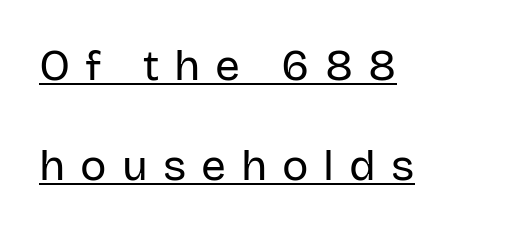
The image shows 44 px regular-weight sans-serif type, upright; set left-aligned, loose line spacing (2.28x), unusually wide letter spacing (+0.34 em), underlined; low stroke contrast and a large x-height.
